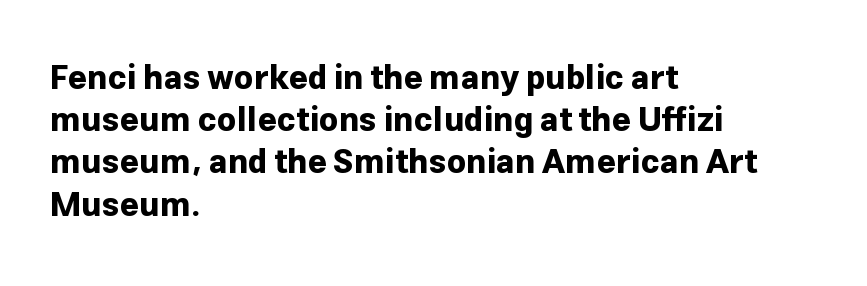
The characters look thick and weighty, a clear bold. The face used here is proportionally spaced, like ordinary book or web type. Posture: straight, roman, zero tilt. Observe the absence of serifs on each vertical stroke in this sample.
